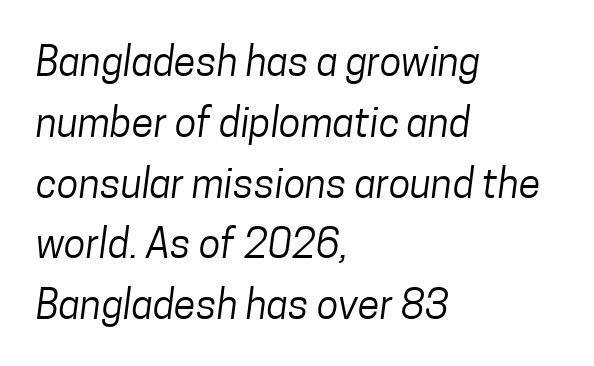
Q: Is the text bold? A: No.
Q: Is the typeface a serif or a sans-serif typeface? A: Sans-serif.
Q: Is the text underlined? A: No.
Q: How is the paragraph aligned? A: Left-aligned.
Q: Is the spacing between letters normal or unusually wide? A: Normal.
Q: Is the spacing between lines tight, normal or loose? A: Normal.
Q: Width (condensed, normal, or wide)? A: Condensed.
Q: Stroke contrast? A: Low.
Q: x-height? A: Medium.
Q: Monospaced? A: No.
